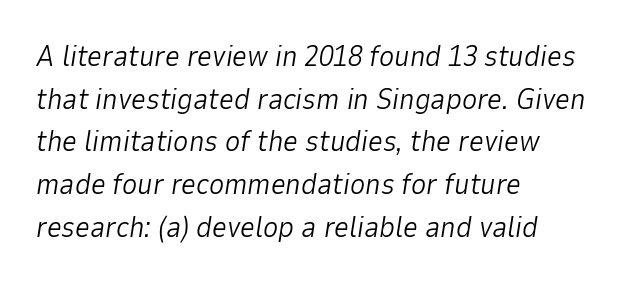
The image shows 29 px light type, italic (leaning right); set left-aligned, normal line spacing (1.47x), normal letter spacing, not underlined; low stroke contrast and a medium x-height.
